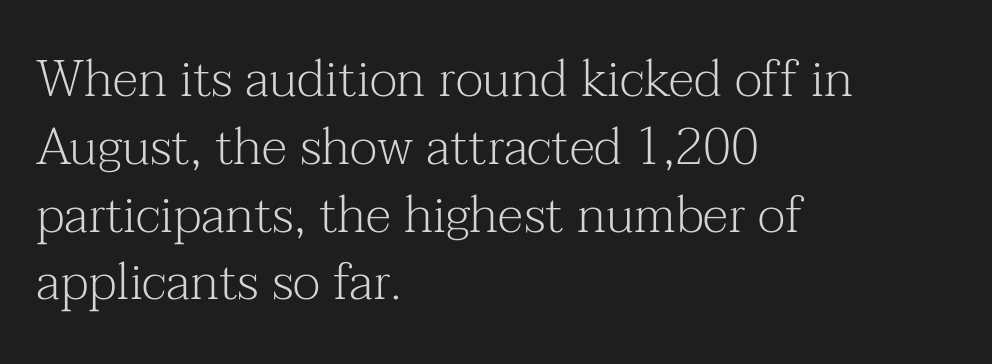
The image shows 51 px light serif type, upright; set left-aligned, normal line spacing (1.33x), normal letter spacing, not underlined; medium stroke contrast and a medium x-height.
